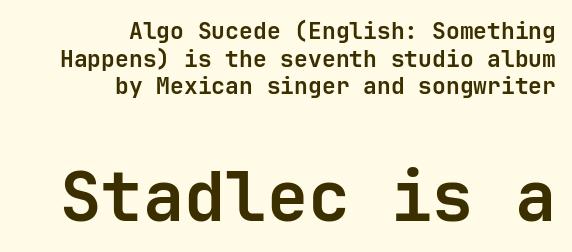
Q: Is the text bold? A: Yes.
Q: Is the text italic (slanted)? A: No, it is upright.
Q: Is the typeface a serif or a sans-serif typeface? A: Sans-serif.
Q: Is the text underlined? A: No.
Q: How is the paragraph aligned? A: Right-aligned.
Q: Is the spacing between letters normal or unusually wide? A: Normal.
Q: Which block of text is set in a larger size, the first (top) or the second (bottom)? A: The second (bottom) one.
Q: Width (condensed, normal, or wide)? A: Normal.
Q: Stroke contrast? A: Low.
Q: x-height? A: Medium.
